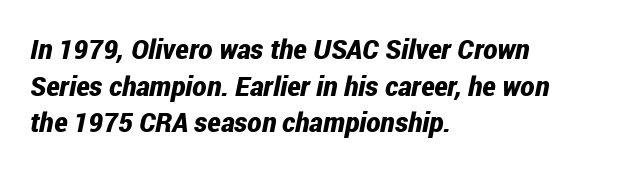
Q: Is the text bold? A: Yes.
Q: Is the text italic (slanted)? A: Yes, it leans right by about 12 degrees.
Q: Is the text underlined? A: No.
Q: How is the paragraph aligned? A: Left-aligned.
Q: Is the spacing between letters normal or unusually wide? A: Normal.
Q: Is the spacing between lines tight, normal or loose? A: Normal.
